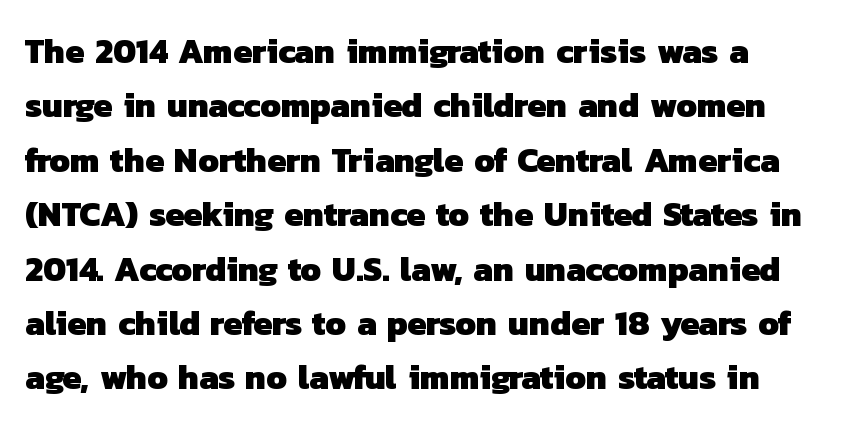
{"serif": "no", "bold": "yes", "weight": "heavy", "width": "normal", "stroke_contrast": "low", "x_height": "medium", "monospaced": "no", "underline": "no", "line_spacing": "normal", "line_spacing_ratio": 1.6, "letter_spacing": "normal", "letter_spacing_em": 0.0, "glyph_px": 34}
